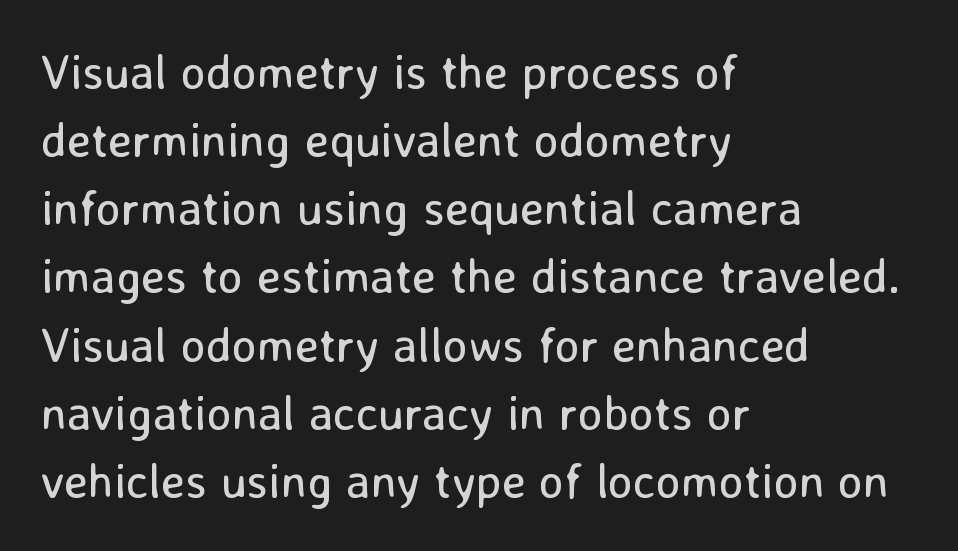
Looks like regular typesetting: each glyph gets only the width it needs. The designer left line spacing at the default. This sample uses a sans-serif face. Letter spacing: default.
